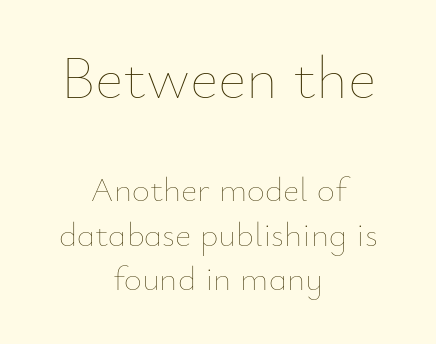
The specimen omits any rule beneath the text block's lines. The rendering uses natural spacing where letterforms have individual widths. This sample uses an upright cut, with every glyph sitting square on the baseline. Layout note: lines centered.
